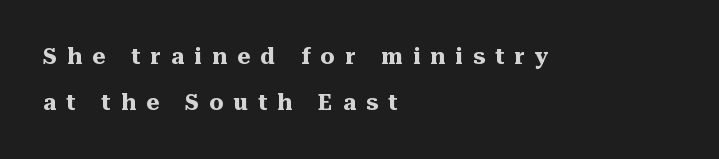
The image shows 22 px bold type, upright; set left-aligned, loose line spacing (2.08x), unusually wide letter spacing (+0.47 em), not underlined.
